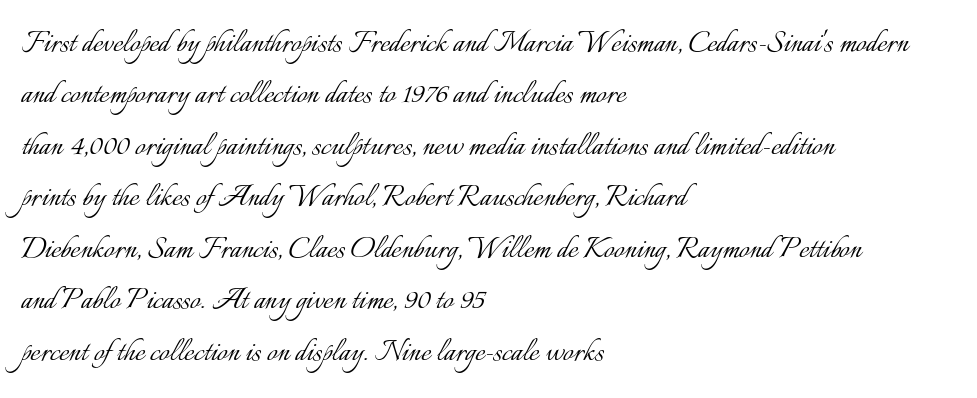
{"bold": "no", "weight": "light", "width": "normal", "stroke_contrast": "low", "x_height": "small", "monospaced": "no", "underline": "no", "align": "left", "line_spacing": "normal", "line_spacing_ratio": 1.39, "letter_spacing": "normal", "letter_spacing_em": 0.0, "glyph_px": 37}
